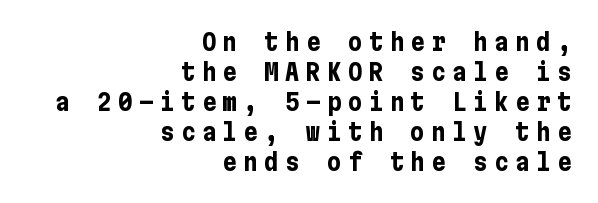
Q: Is the text bold? A: Yes.
Q: Is the text italic (slanted)? A: No, it is upright.
Q: Is the text underlined? A: No.
Q: How is the paragraph aligned? A: Right-aligned.
Q: Is the spacing between letters normal or unusually wide? A: Unusually wide.
Q: Is the spacing between lines tight, normal or loose? A: Normal.
